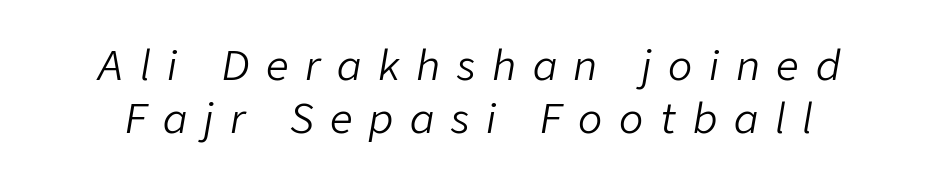
Unbolded letterforms with no extra heft. Honestly, the letter spacing is so wide it's the main thing you notice. The specimen reads as italic at a glance. The block of text has a typical density, with ordinary space between rows.
